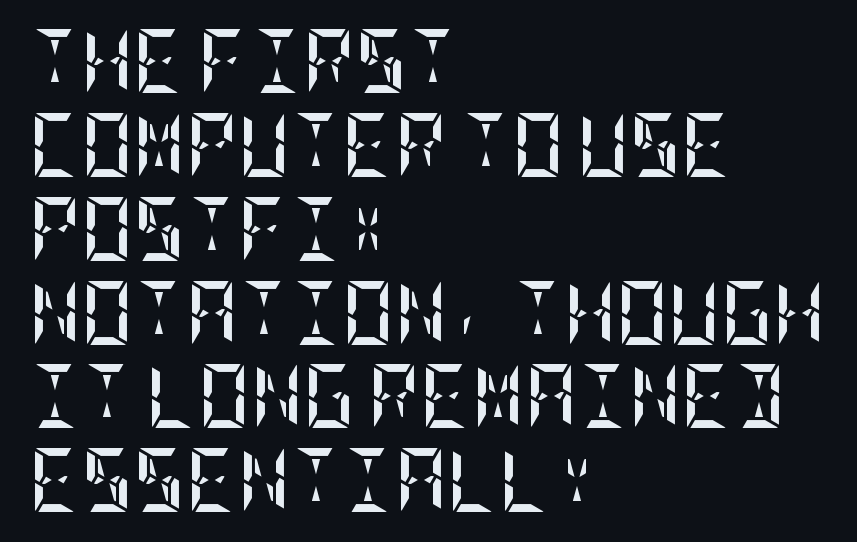
The image shows 64 px semibold, condensed type, upright; set left-aligned, normal line spacing (1.31x), normal letter spacing, not underlined; low stroke contrast and a large x-height.
